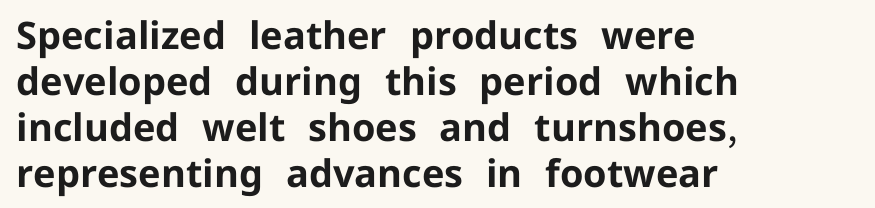
{"serif": "no", "italic": "no", "bold": "yes", "weight": "bold", "width": "normal", "stroke_contrast": "low", "x_height": "medium", "monospaced": "no", "underline": "no", "align": "left", "line_spacing_ratio": 1.21, "letter_spacing": "normal", "letter_spacing_em": 0.0, "glyph_px": 38}
